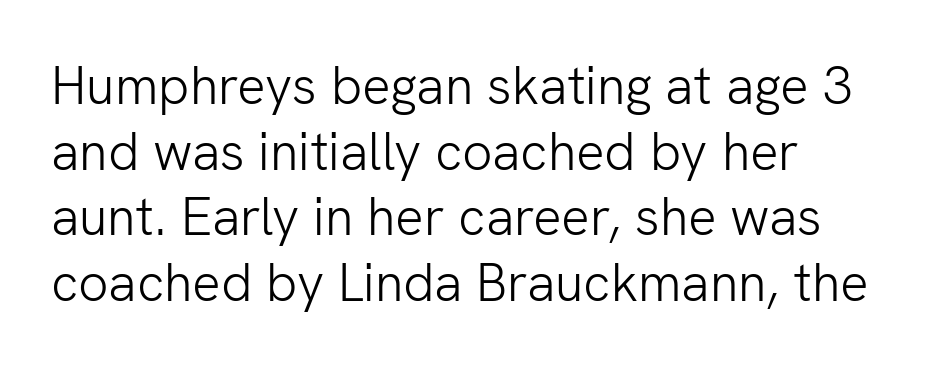
{"serif": "no", "italic": "no", "bold": "no", "weight": "light", "width": "normal", "stroke_contrast": "low", "x_height": "medium", "monospaced": "no", "underline": "no", "align": "left", "line_spacing_ratio": 1.24, "letter_spacing": "normal", "letter_spacing_em": 0.0, "glyph_px": 53}
